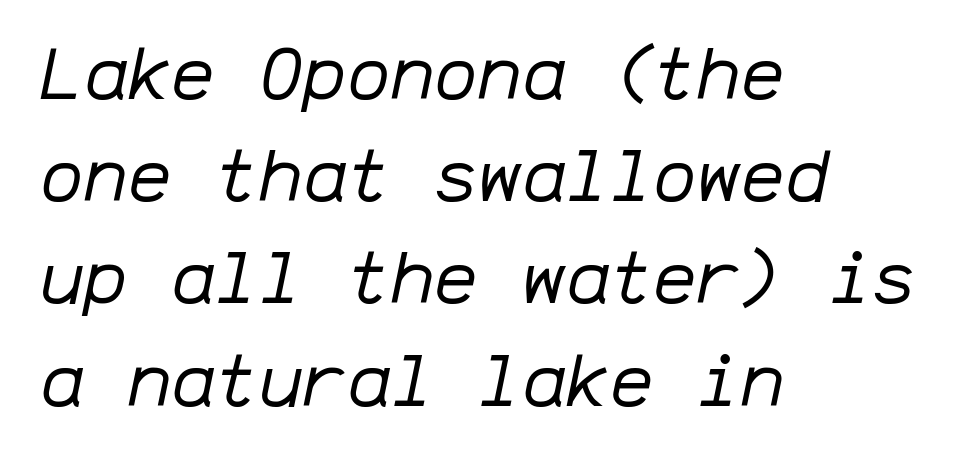
{"italic": "yes", "lean": "right", "slant_degrees": 12, "bold": "no", "weight": "regular", "width": "normal", "stroke_contrast": "low", "x_height": "medium", "monospaced": "yes", "underline": "no", "align": "left", "line_spacing": "normal", "line_spacing_ratio": 1.4, "letter_spacing": "normal", "letter_spacing_em": 0.0, "glyph_px": 73}
